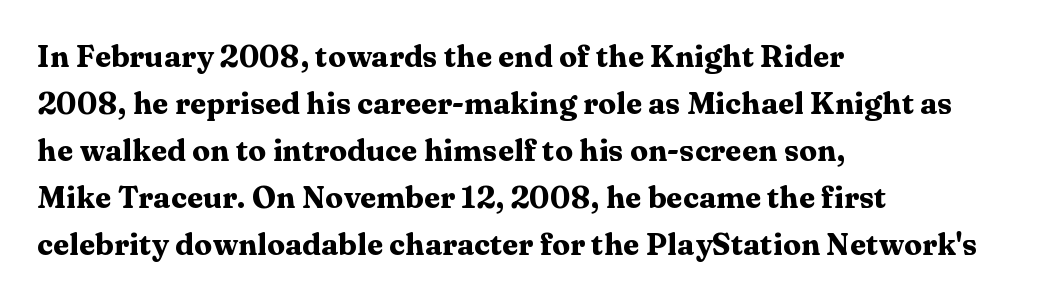
The tracking reads as untouched default to a designer's eye. Just letters on the line, the space beneath them empty. In terms of leading, this rendering sits right in the middle. The setting favours the left margin, as ordinary paragraphs usually do. Posture: upright roman. The letters advance in unequal steps, a hallmark of proportional type.
